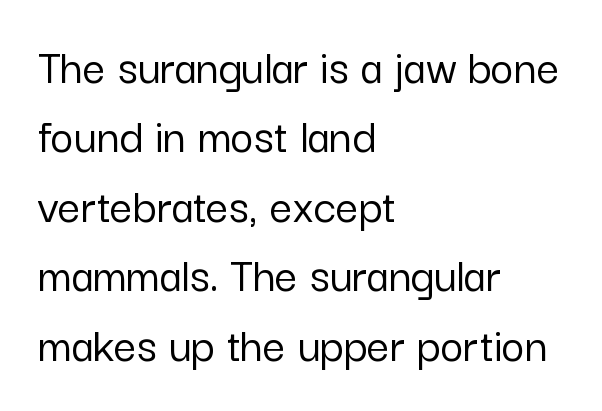
The image shows 50 px sans-serif type, upright; set left-aligned, normal line spacing (1.39x), normal letter spacing, not underlined; low stroke contrast and a medium x-height.
